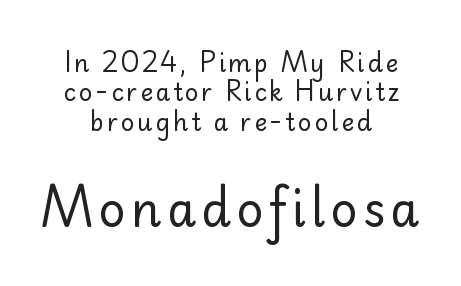
Posture: upright roman. A typesetter would call this proportional, since set widths differ per character. A quiet, ordinary-to-light weight characterises the typeface. Is the lower block the larger one? Yes — the lower block carries the bigger type. Each row of text sits above clean, open space.
